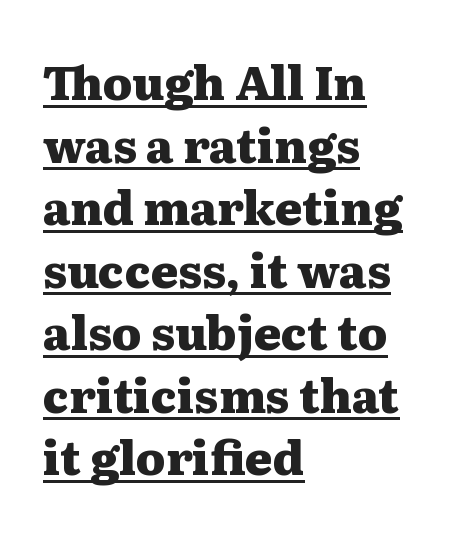
{"serif": "yes", "italic": "no", "bold": "yes", "weight": "heavy", "width": "wide", "stroke_contrast": "medium", "x_height": "medium", "monospaced": "no", "underline": "yes", "align": "left", "line_spacing": "normal", "line_spacing_ratio": 1.36, "letter_spacing": "normal", "letter_spacing_em": 0.0, "glyph_px": 46}
